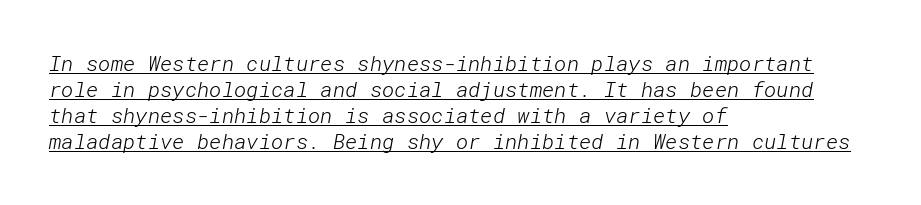
{"bold": "no", "underline": "yes", "align": "left", "line_spacing_ratio": 1.24, "letter_spacing": "normal", "letter_spacing_em": 0.0, "glyph_px": 21}
